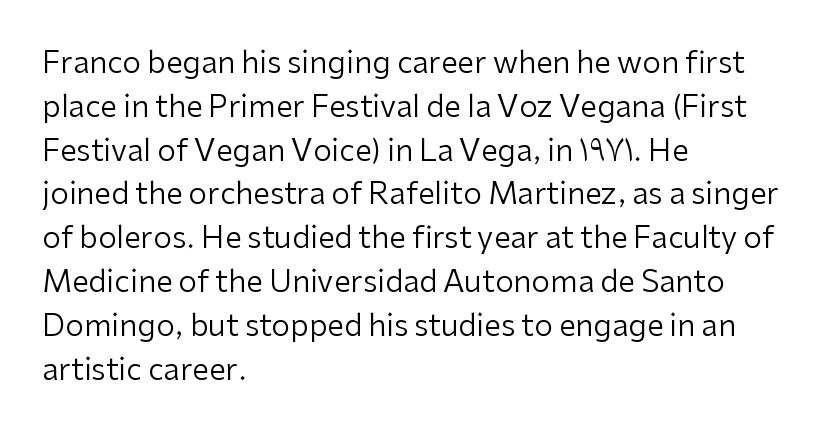
The lines are quadded left. The letters advance in unequal steps, a hallmark of proportional type. Tracking value appears to be zero — textbook default spacing. Compared with a typical body face, this is equally light or lighter still. Tall strokes in this sample are plumb rather than angled.
